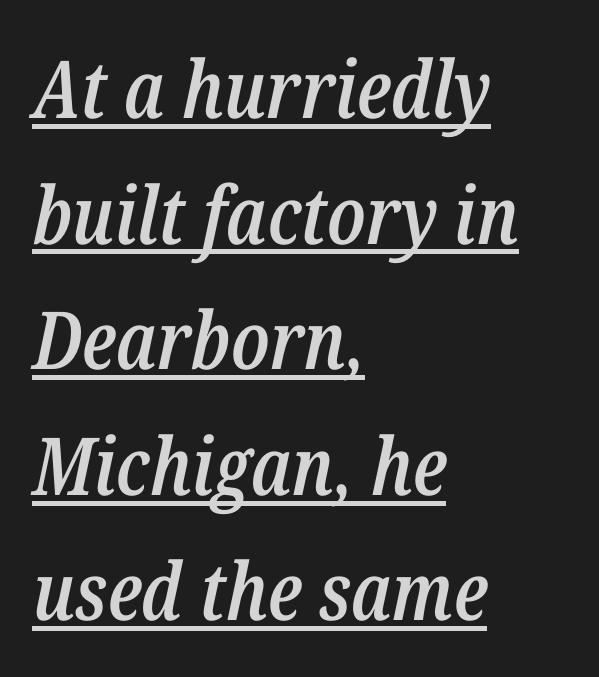
The image shows 80 px semibold, condensed type, italic (leaning right); set left-aligned, normal line spacing (1.57x), normal letter spacing, underlined; low stroke contrast and a medium x-height.
